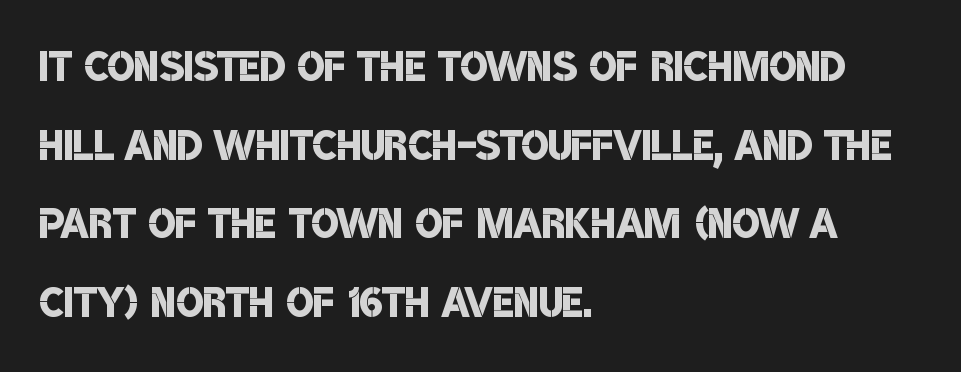
The rendering uses natural spacing where letterforms have individual widths. Nobody touched the tracking dial on this one. Normally led — the rows are evenly, conventionally spaced. What kind of face is this? One without serifs — a sans. The passage shown is semibold, sitting just below true bold. Horizontally, the lines are justified to the leading edge only.
